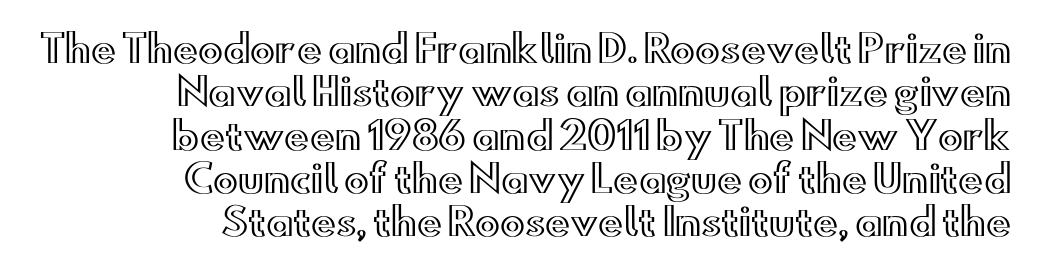
Every row of glyphs terminates at an identical x-position on the right. Tall strokes in this sample are plumb rather than angled. The face used here is proportionally spaced, like ordinary book or web type. The horizontal fit of the characters is conventional and even. The zone under the glyphs is completely vacant.
